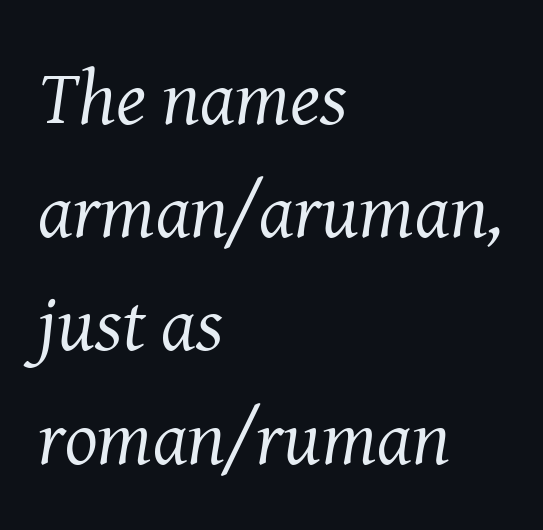
Leading: standard. Style check: oblique. The rendering uses natural spacing where letterforms have individual widths. Underlining? Definitely not there.
